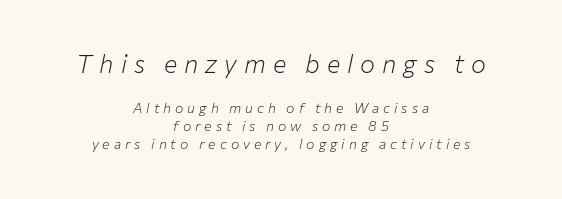
{"italic": "yes", "lean": "right", "slant_degrees": 12, "bold": "no", "underline": "no", "align": "center", "line_spacing": "normal", "line_spacing_ratio": 1.26, "letter_spacing": "wide", "letter_spacing_em": 0.28, "larger_block": "first", "size_ratio": 1.79, "glyph_px": 25}
